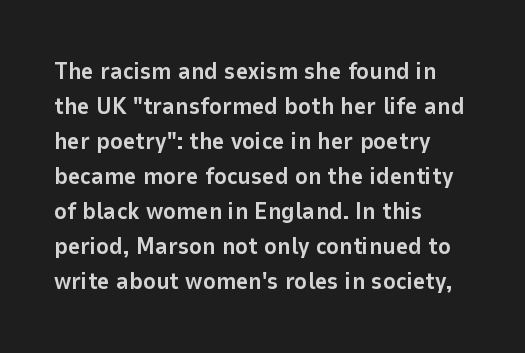
A classic flush-left, rag-right setting is used for this passage. The strokes are fattened all the way to bold. Plain, unruled lines of type. Tracking value appears to be zero — textbook default spacing.
